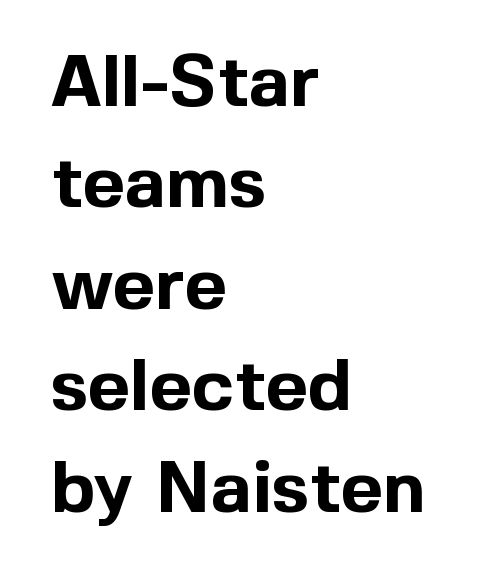
Q: Is the text bold? A: Yes.
Q: Is the text italic (slanted)? A: No, it is upright.
Q: Is the typeface a serif or a sans-serif typeface? A: Sans-serif.
Q: Is the text underlined? A: No.
Q: How is the paragraph aligned? A: Left-aligned.
Q: Is the spacing between letters normal or unusually wide? A: Normal.
Q: Is the spacing between lines tight, normal or loose? A: Normal.
Q: Width (condensed, normal, or wide)? A: Normal.
Q: x-height? A: Medium.
Q: Monospaced? A: No.
